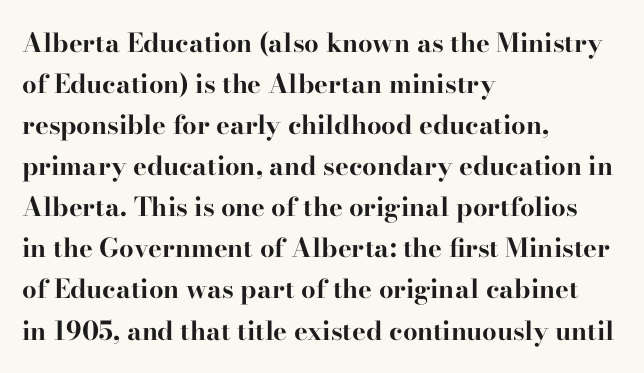
Standard letterfit; no display-style spreading of the glyphs. Compared with typical paragraphs, the rows here are spaced about the same. A bare baseline throughout the passage. Every stem runs plumb, perpendicular to the baseline. The typesetter chose a ragged-right arrangement here. The font is running at its bold setting.
